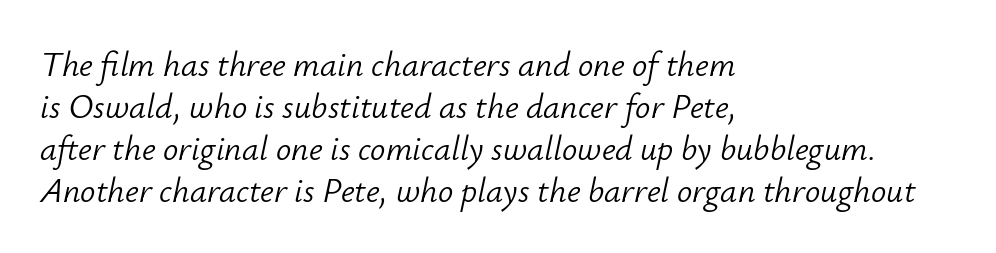
Q: Is the text bold? A: No.
Q: Is the text italic (slanted)? A: Yes, it leans right by about 12 degrees.
Q: Is the text underlined? A: No.
Q: How is the paragraph aligned? A: Left-aligned.
Q: Is the spacing between letters normal or unusually wide? A: Normal.
Q: Width (condensed, normal, or wide)? A: Normal.
Q: Stroke contrast? A: Low.
Q: x-height? A: Small.
Q: Monospaced? A: No.
